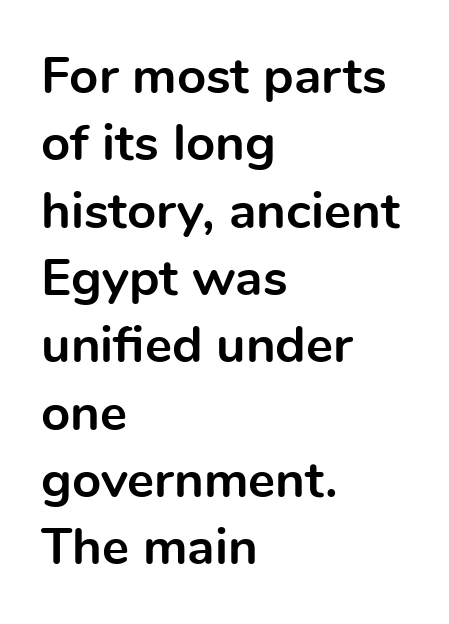
{"serif": "no", "italic": "no", "bold": "yes", "weight": "bold", "width": "normal", "x_height": "medium", "monospaced": "no", "underline": "no", "align": "left", "line_spacing": "normal", "line_spacing_ratio": 1.32, "letter_spacing": "normal", "letter_spacing_em": 0.0, "glyph_px": 51}
